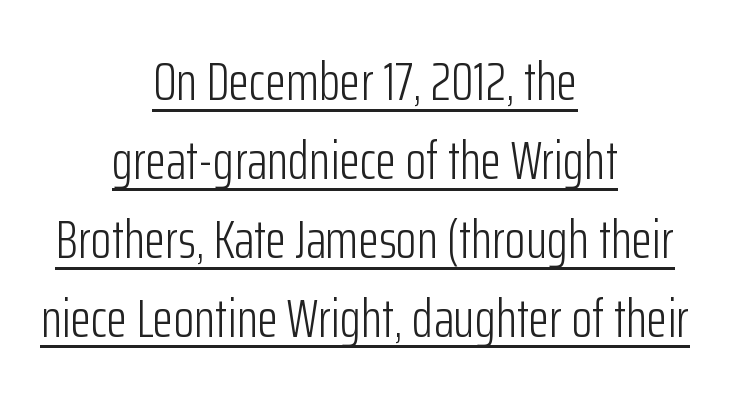
Compared with undecorated copy, this sample adds a rule below the words. Are there feet on the stems? There aren't — it's a sans. Standard letterfit; no display-style spreading of the glyphs. A typesetter would call this leading conventional body-copy spacing. The axis of the letterforms is exactly vertical. These glyphs show unthickened strokes, regular width or finer.
